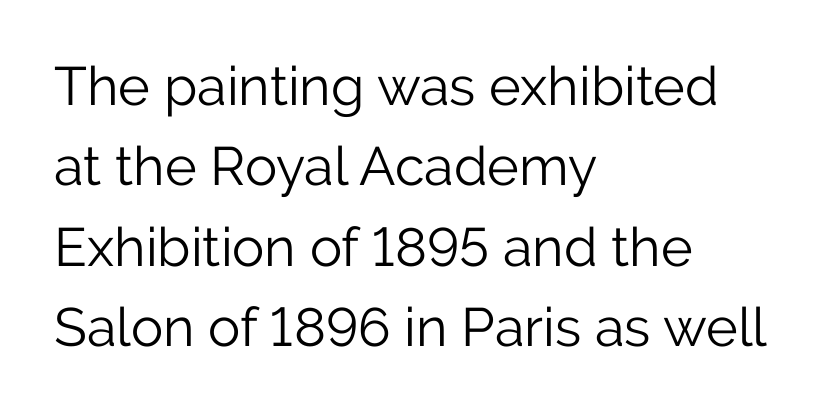
The image shows 54 px light sans-serif type, upright; set left-aligned, normal line spacing (1.49x), normal letter spacing, not underlined; low stroke contrast and a medium x-height.
